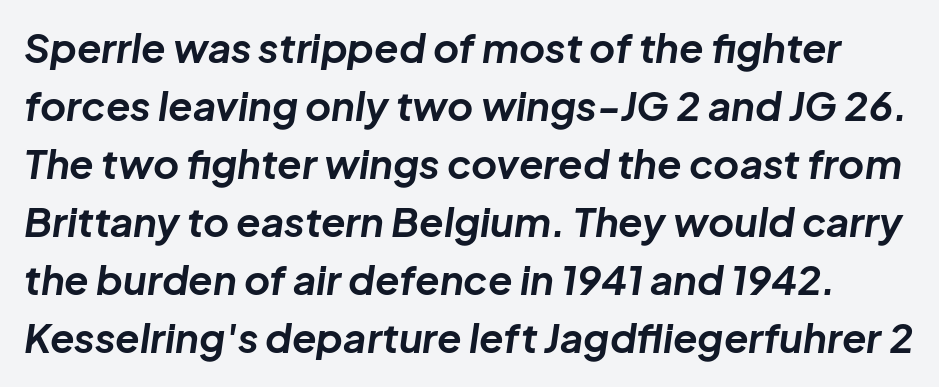
The space directly below the letters is spotless. This rendering leaves character spacing at its baseline value. It's the slanting kind of type. On the weight axis this lands at bold, roughly 700. Is there much room between lines? A standard amount, neither cramped nor airy. Note the varied advance widths — an 'i' is clearly narrower than an 'm'.
